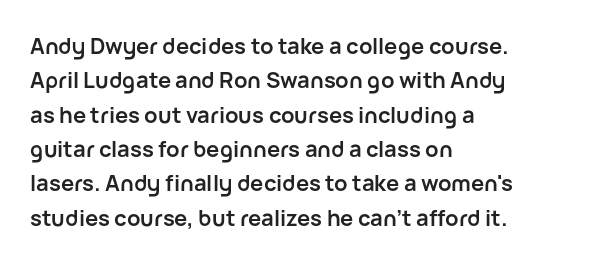
Q: Is the text bold? A: Yes.
Q: Is the text italic (slanted)? A: No, it is upright.
Q: Is the text underlined? A: No.
Q: How is the paragraph aligned? A: Left-aligned.
Q: Is the spacing between letters normal or unusually wide? A: Normal.
Q: Is the spacing between lines tight, normal or loose? A: Normal.
